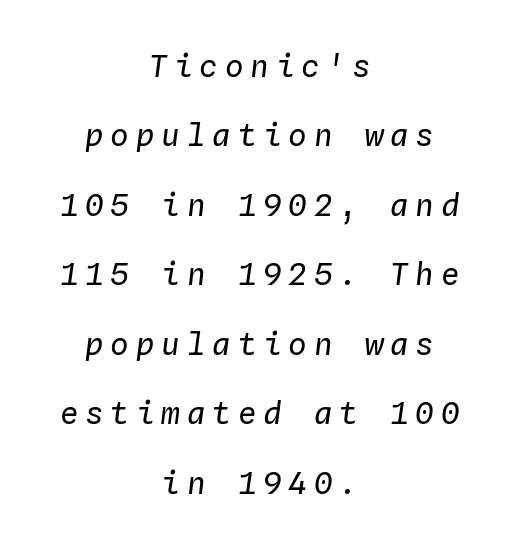
Q: Is the text bold? A: No.
Q: Is the text italic (slanted)? A: Yes, it leans right by about 4 degrees.
Q: Is the text underlined? A: No.
Q: How is the paragraph aligned? A: Centered.
Q: Is the spacing between letters normal or unusually wide? A: Unusually wide.
Q: Is the spacing between lines tight, normal or loose? A: Loose.
Q: Width (condensed, normal, or wide)? A: Normal.
Q: Stroke contrast? A: Low.
Q: x-height? A: Medium.
Q: Monospaced? A: Yes.
